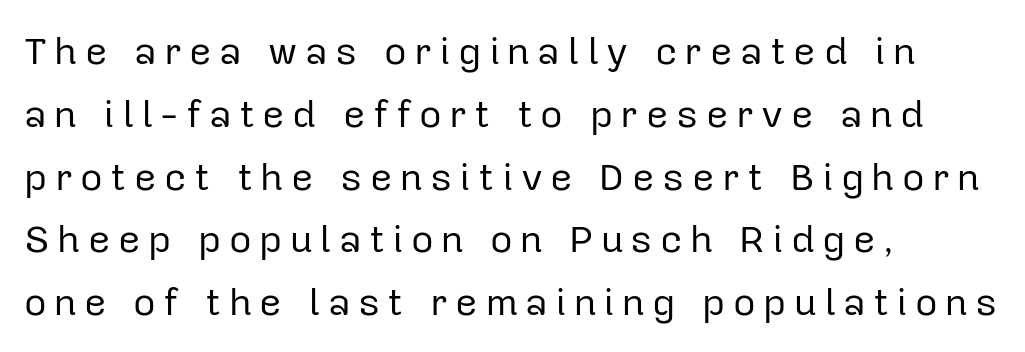
Each letter keeps its own natural width here, so spacing adapts to shape. Rule under the text: the space is simply empty. The typeface chosen for these lines omits serifs. Ordinary non-slanted type is in use.
